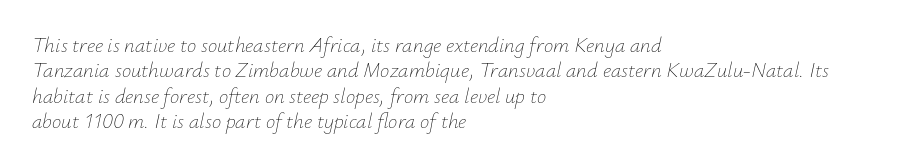
Q: Is the text bold? A: No.
Q: Is the text italic (slanted)? A: Yes, it leans right by about 12 degrees.
Q: Is the text underlined? A: No.
Q: How is the paragraph aligned? A: Left-aligned.
Q: Is the spacing between letters normal or unusually wide? A: Normal.
